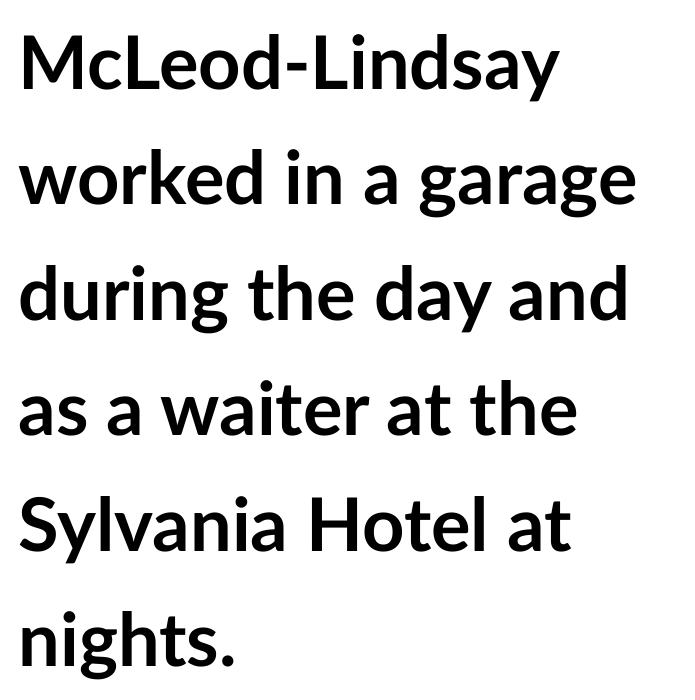
Is the block centered? No — it sits flush against the left margin. Rendered with straight, roman letterforms. Leading matches the norm, producing a regular column. Font category for this specimen: sans-serif. The passage shown is emphatically bold.
